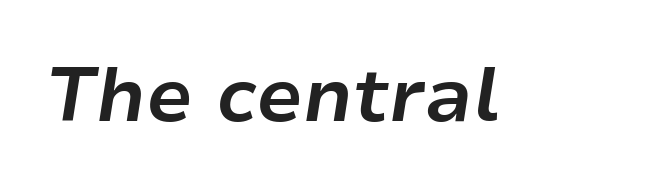
The image shows 75 px bold type, italic (leaning right); set normal letter spacing, not underlined; low stroke contrast and a medium x-height.
